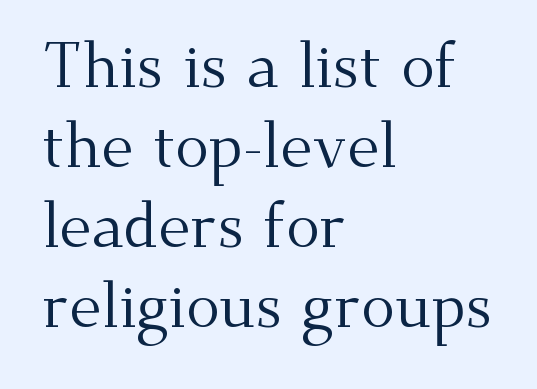
Spacing verdict: proportional, widths tailored to each character. The gaps between neighbouring characters are ordinary and unremarkable. Just letters on the line, the space beneath them empty. This block has exactly the height ordinary leading produces. The letters stand straight up with perfectly vertical stems. Each stroke keeps to a modest, everyday thickness or less.
